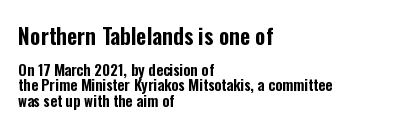
{"italic": "no", "underline": "no", "align": "left", "line_spacing": "tight", "line_spacing_ratio": 1.02, "letter_spacing": "normal", "letter_spacing_em": 0.0, "larger_block": "first", "size_ratio": 1.47, "glyph_px": 22}
